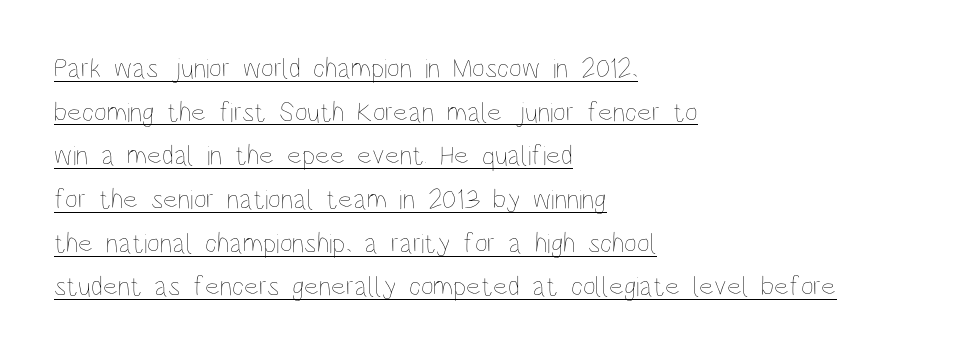
Q: Is the text bold? A: No.
Q: Is the text italic (slanted)? A: No, it is upright.
Q: Is the text underlined? A: Yes.
Q: How is the paragraph aligned? A: Left-aligned.
Q: Is the spacing between letters normal or unusually wide? A: Normal.
Q: Is the spacing between lines tight, normal or loose? A: Normal.
Q: Width (condensed, normal, or wide)? A: Condensed.
Q: Stroke contrast? A: Low.
Q: x-height? A: Large.
Q: Monospaced? A: No.
